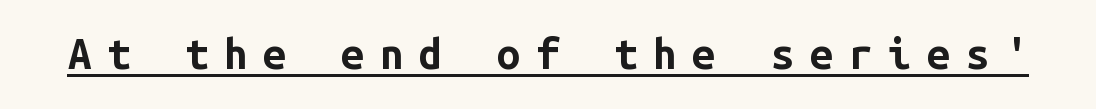
Q: Is the text bold? A: Yes.
Q: Is the text italic (slanted)? A: No, it is upright.
Q: Is the typeface a serif or a sans-serif typeface? A: Sans-serif.
Q: Is the text underlined? A: Yes.
Q: Is the spacing between letters normal or unusually wide? A: Unusually wide.
Q: Width (condensed, normal, or wide)? A: Normal.
Q: Stroke contrast? A: Low.
Q: x-height? A: Medium.
Q: Monospaced? A: Yes.
